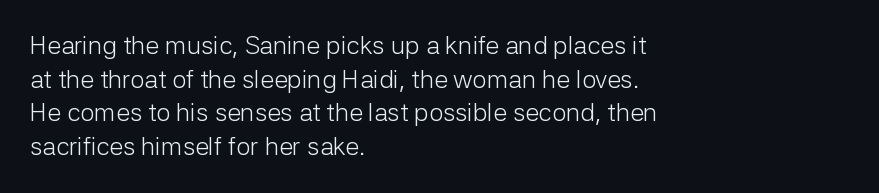
Honestly, there is no underline to notice here at all. When letters stand straight like this, we call the style roman or upright. The passage shown stacks its lines at a standard gap. Horizontal alignment here is leftward, the default for most running prose. Ink coverage per letter is moderate at most.
